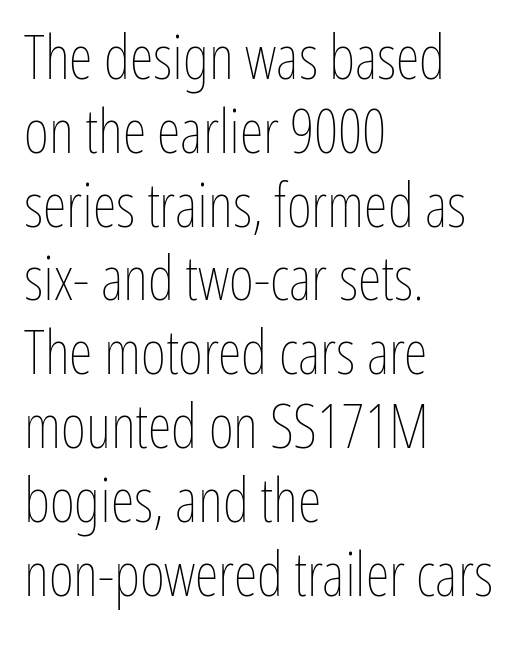
{"italic": "no", "bold": "no", "weight": "thin", "width": "condensed", "stroke_contrast": "low", "x_height": "medium", "monospaced": "no", "underline": "no", "align": "left", "line_spacing_ratio": 1.21, "letter_spacing": "normal", "letter_spacing_em": 0.0, "glyph_px": 61}
